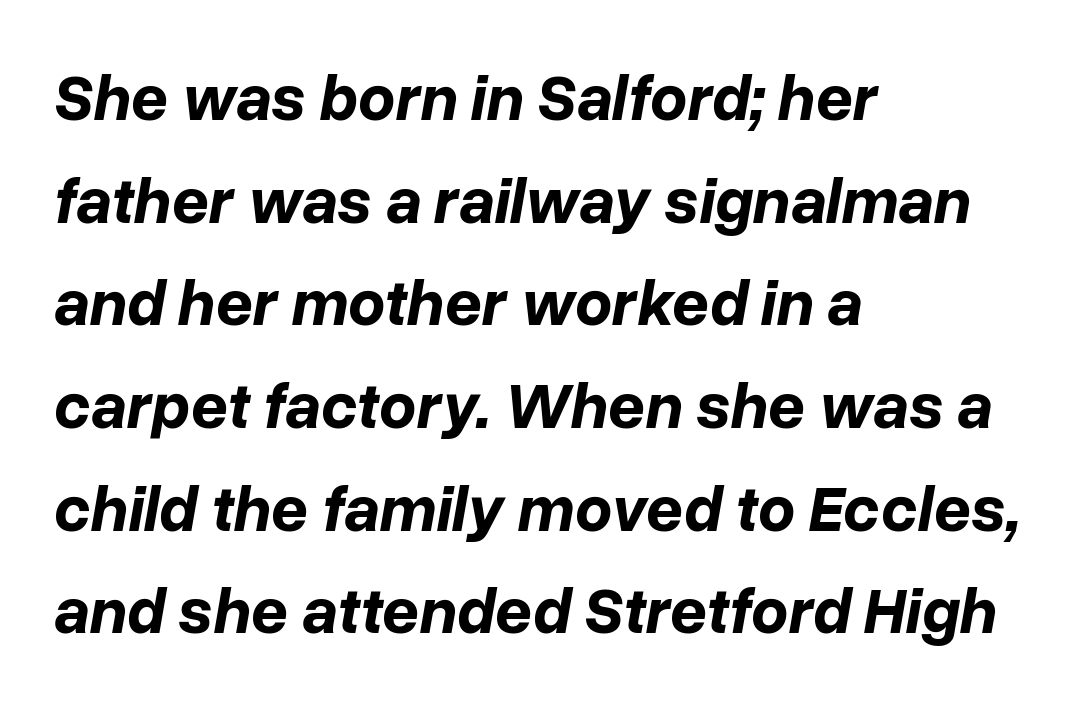
Default kerning and tracking; the words read as compact shapes. Evenly set lines give the paragraph a standard silhouette. The passage is arranged the way most books set body copy — flush left. Character widths vary here, with narrow letters taking less room than wide ones. Emphasis by weight is at full strength: bold.
